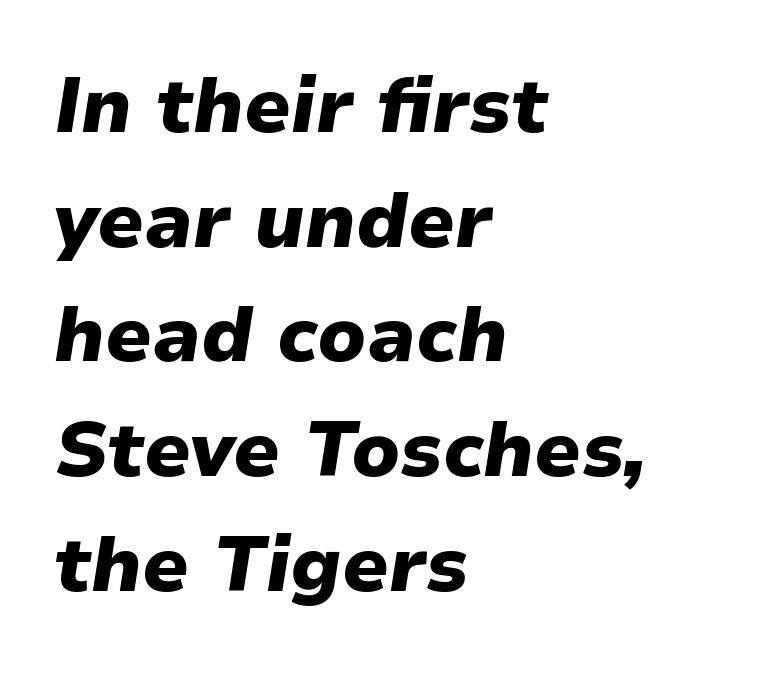
The image shows 77 px heavy type, italic (leaning right); set left-aligned, normal line spacing (1.49x), normal letter spacing, not underlined; low stroke contrast and a medium x-height.
